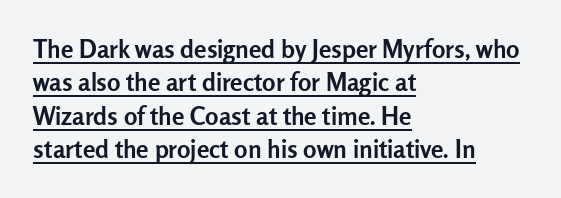
The image shows 25 px bold type, upright; set left-aligned, normal line spacing (1.34x), normal letter spacing, underlined.
